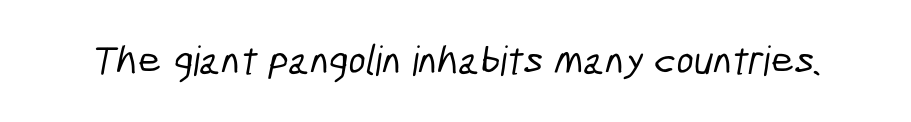
{"serif": "no", "width": "condensed", "stroke_contrast": "low", "x_height": "medium", "monospaced": "no", "underline": "no", "letter_spacing": "normal", "letter_spacing_em": 0.0, "glyph_px": 41}
